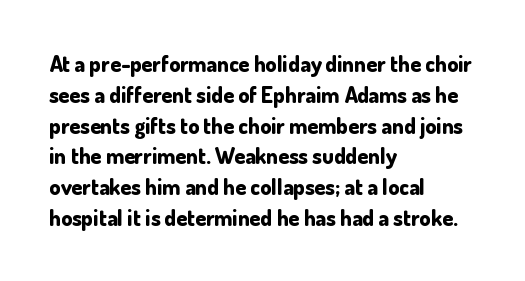
Q: Is the text bold? A: Yes.
Q: Is the text italic (slanted)? A: No, it is upright.
Q: Is the text underlined? A: No.
Q: How is the paragraph aligned? A: Left-aligned.
Q: Is the spacing between letters normal or unusually wide? A: Normal.
Q: Is the spacing between lines tight, normal or loose? A: Normal.
